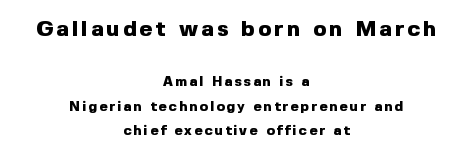
Q: Is the text bold? A: Yes.
Q: Is the text italic (slanted)? A: No, it is upright.
Q: Is the text underlined? A: No.
Q: How is the paragraph aligned? A: Centered.
Q: Which block of text is set in a larger size, the first (top) or the second (bottom)? A: The first (top) one.
